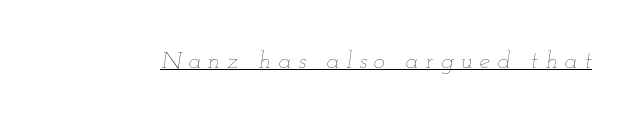
The image shows 24 px text type, italic (leaning right); set unusually wide letter spacing (+0.29 em), underlined.
